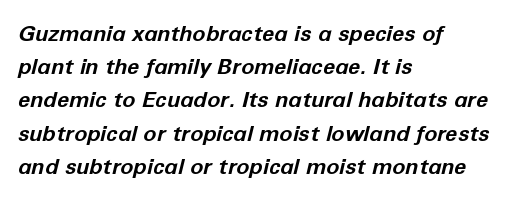
{"italic": "yes", "lean": "right", "slant_degrees": 12, "bold": "yes", "underline": "no", "align": "left", "line_spacing": "normal", "line_spacing_ratio": 1.51, "letter_spacing": "normal", "letter_spacing_em": 0.0, "glyph_px": 22}
